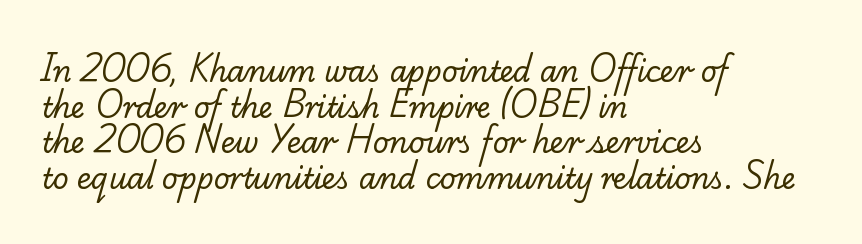
Q: Is the text bold? A: No.
Q: Is the text underlined? A: No.
Q: How is the paragraph aligned? A: Left-aligned.
Q: Is the spacing between letters normal or unusually wide? A: Normal.
Q: Is the spacing between lines tight, normal or loose? A: Normal.
Q: Width (condensed, normal, or wide)? A: Normal.
Q: Stroke contrast? A: Low.
Q: x-height? A: Small.
Q: Monospaced? A: No.
